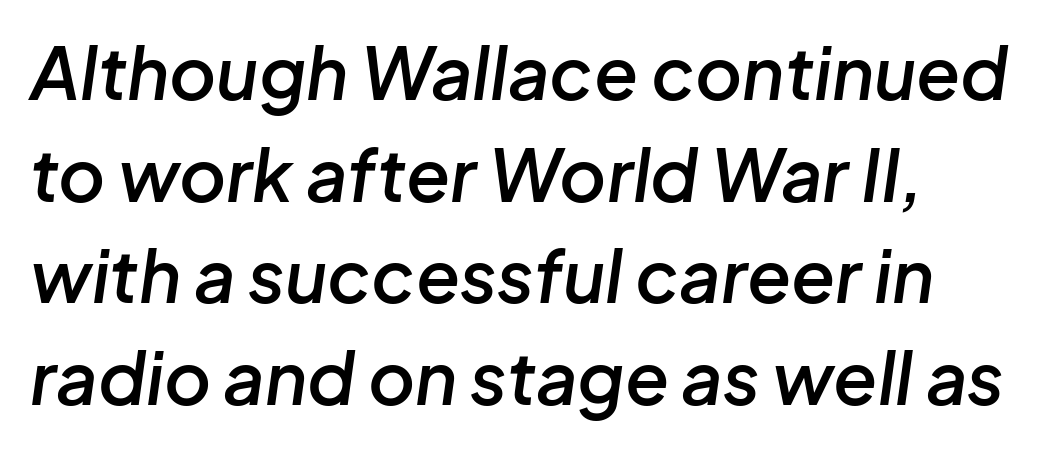
Q: Is the text bold? A: Semi-bold.
Q: Is the text italic (slanted)? A: Yes, it leans right by about 8 degrees.
Q: Is the text underlined? A: No.
Q: Is the spacing between letters normal or unusually wide? A: Normal.
Q: Is the spacing between lines tight, normal or loose? A: Normal.
Q: Width (condensed, normal, or wide)? A: Normal.
Q: Stroke contrast? A: Low.
Q: x-height? A: Medium.
Q: Monospaced? A: No.
